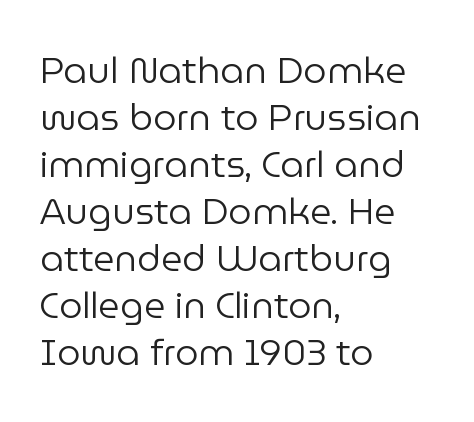
{"serif": "no", "italic": "no", "bold": "no", "weight": "regular", "width": "normal", "stroke_contrast": "low", "x_height": "medium", "monospaced": "no", "underline": "no", "align": "left", "line_spacing": "normal", "line_spacing_ratio": 1.27, "letter_spacing": "normal", "letter_spacing_em": 0.0, "glyph_px": 37}
